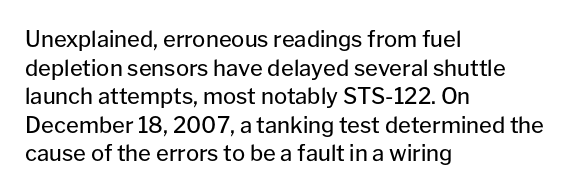
The image shows 22 px text type, upright; set left-aligned, normal line spacing (1.3x), normal letter spacing, not underlined.
